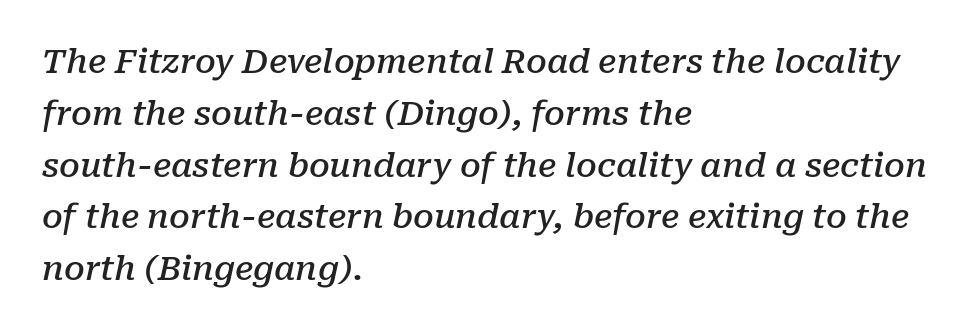
Q: Is the text bold? A: Semi-bold.
Q: Is the text italic (slanted)? A: Yes, it leans right by about 10 degrees.
Q: Is the typeface a serif or a sans-serif typeface? A: Serif.
Q: Is the text underlined? A: No.
Q: How is the paragraph aligned? A: Left-aligned.
Q: Is the spacing between letters normal or unusually wide? A: Normal.
Q: Is the spacing between lines tight, normal or loose? A: Normal.
Q: Width (condensed, normal, or wide)? A: Normal.
Q: Stroke contrast? A: Low.
Q: x-height? A: Medium.
Q: Monospaced? A: No.
